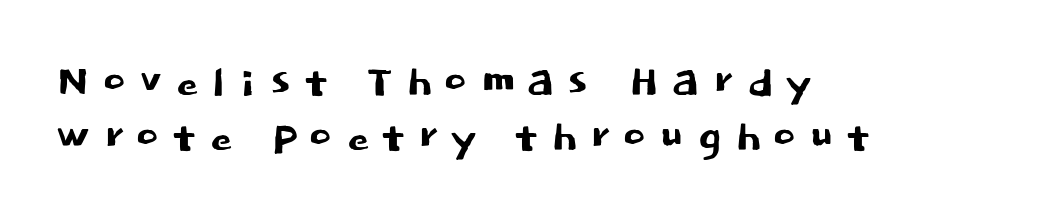
{"serif": "no", "italic": "no", "width": "normal", "stroke_contrast": "low", "x_height": "large", "monospaced": "no", "underline": "no", "align": "left", "line_spacing": "tight", "line_spacing_ratio": 0.97, "glyph_px": 57}
